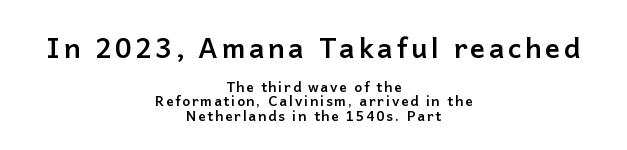
Q: Is the text bold? A: Yes.
Q: Is the text italic (slanted)? A: No, it is upright.
Q: Is the typeface a serif or a sans-serif typeface? A: Sans-serif.
Q: Is the text underlined? A: No.
Q: How is the paragraph aligned? A: Centered.
Q: Is the spacing between lines tight, normal or loose? A: Tight.
Q: Which block of text is set in a larger size, the first (top) or the second (bottom)? A: The first (top) one.
Q: Width (condensed, normal, or wide)? A: Normal.
Q: Stroke contrast? A: Low.
Q: x-height? A: Medium.
Q: Monospaced? A: No.
